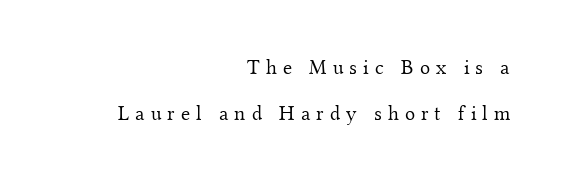
The image shows 21 px text type, upright; set right-aligned, loose line spacing (2.21x), unusually wide letter spacing (+0.29 em), not underlined.
